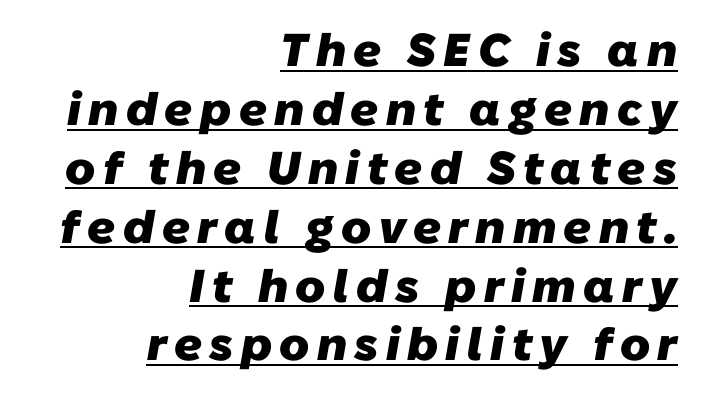
Q: Is the text bold? A: Yes.
Q: Is the typeface a serif or a sans-serif typeface? A: Sans-serif.
Q: Is the text underlined? A: Yes.
Q: How is the paragraph aligned? A: Right-aligned.
Q: Is the spacing between lines tight, normal or loose? A: Normal.
Q: Width (condensed, normal, or wide)? A: Normal.
Q: Stroke contrast? A: Low.
Q: x-height? A: Medium.
Q: Monospaced? A: No.
